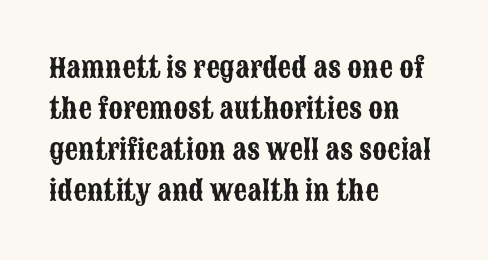
{"italic": "no", "underline": "no", "align": "left", "line_spacing": "normal", "line_spacing_ratio": 1.52, "letter_spacing": "normal", "letter_spacing_em": 0.0, "glyph_px": 27}
